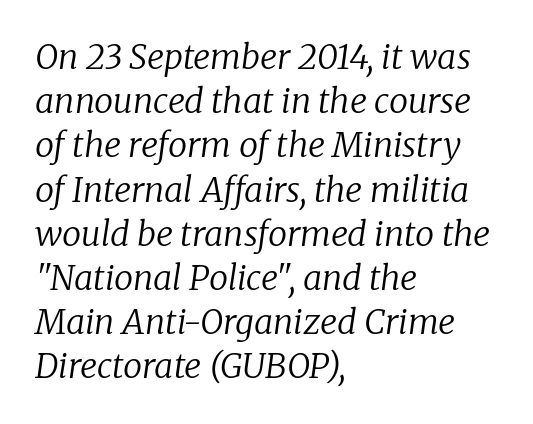
The image shows 34 px regular-weight serif type, italic (leaning right); set left-aligned, normal line spacing (1.3x), normal letter spacing, not underlined; low stroke contrast and a medium x-height.
